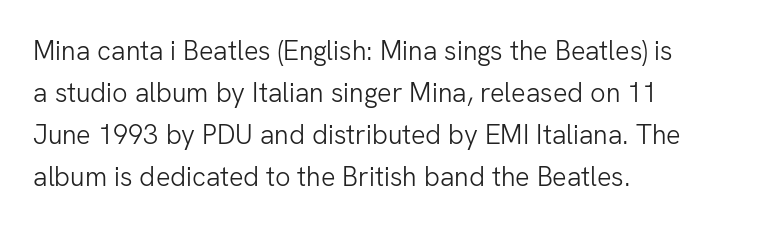
The image shows 27 px text type, upright; set left-aligned, normal line spacing (1.55x), normal letter spacing, not underlined.
